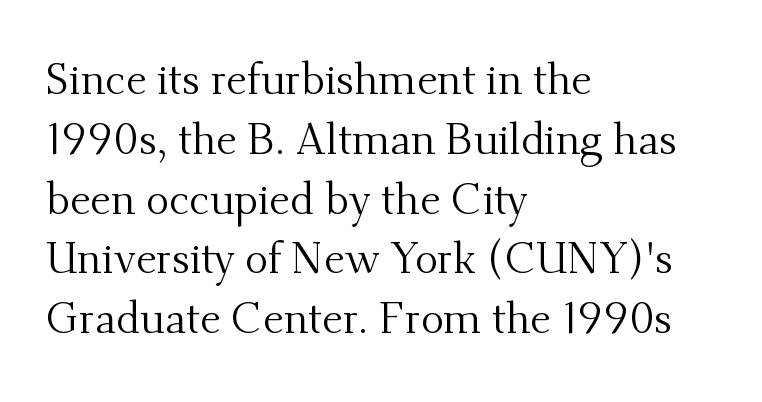
Counters stay open thanks to moderate or lighter strokes. Line starts are locked; line ends wander. Characters follow at the spacing the type designer built in. The passage shown is typed in a proportional face where columns would drift. Do the letters lean? They stand straight.
